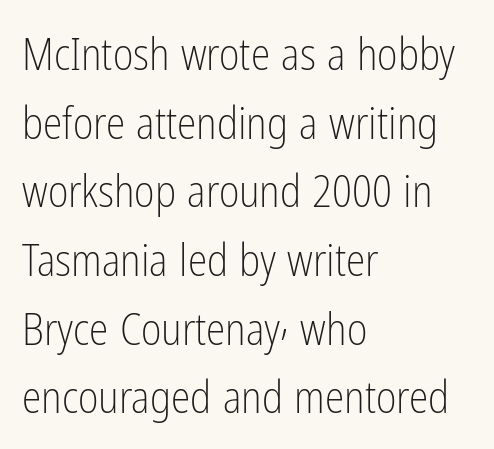
Q: Is the text bold? A: No.
Q: Is the text italic (slanted)? A: No, it is upright.
Q: Is the typeface a serif or a sans-serif typeface? A: Sans-serif.
Q: Is the text underlined? A: No.
Q: How is the paragraph aligned? A: Left-aligned.
Q: Is the spacing between letters normal or unusually wide? A: Normal.
Q: Is the spacing between lines tight, normal or loose? A: Normal.
Q: Width (condensed, normal, or wide)? A: Condensed.
Q: Stroke contrast? A: Low.
Q: x-height? A: Medium.
Q: Monospaced? A: No.
